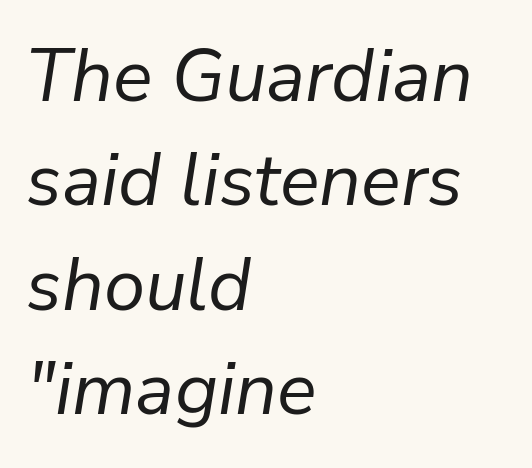
Q: Is the text bold? A: No.
Q: Is the text italic (slanted)? A: Yes, it leans right by about 9 degrees.
Q: Is the text underlined? A: No.
Q: How is the paragraph aligned? A: Left-aligned.
Q: Is the spacing between letters normal or unusually wide? A: Normal.
Q: Is the spacing between lines tight, normal or loose? A: Normal.
Q: Width (condensed, normal, or wide)? A: Normal.
Q: Stroke contrast? A: Low.
Q: x-height? A: Medium.
Q: Monospaced? A: No.
